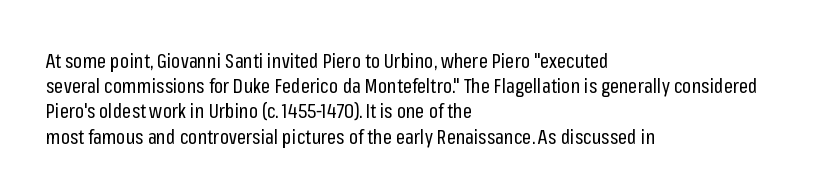
How would I describe the line gaps? Plain and ordinary. Stem width sits at or under what a default text font uses. Posture: straight, roman, zero tilt. Underlining? Definitely not there. How are the letters spaced? Ordinarily, with no added tracking. Alignment: flush left.
